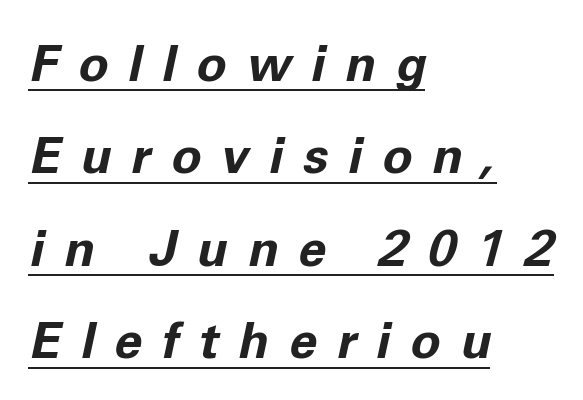
The image shows 50 px bold type, italic (leaning right); set left-aligned, line spacing 1.85x, unusually wide letter spacing (+0.4 em), underlined; low stroke contrast and a medium x-height.
